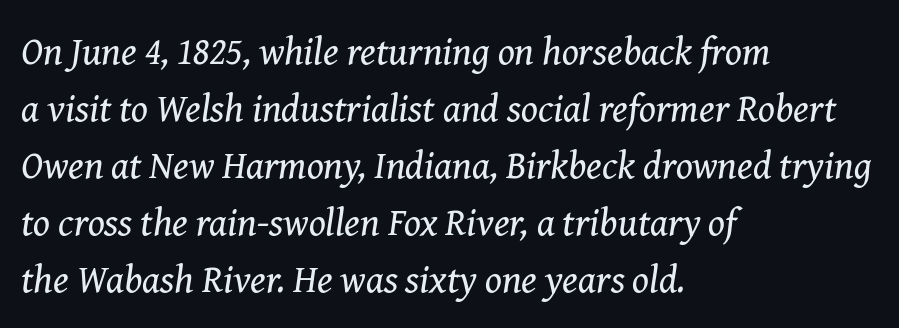
The image shows 39 px regular-weight serif type, italic (leaning right); set left-aligned, normal line spacing (1.46x), normal letter spacing, not underlined; medium stroke contrast and a medium x-height.
